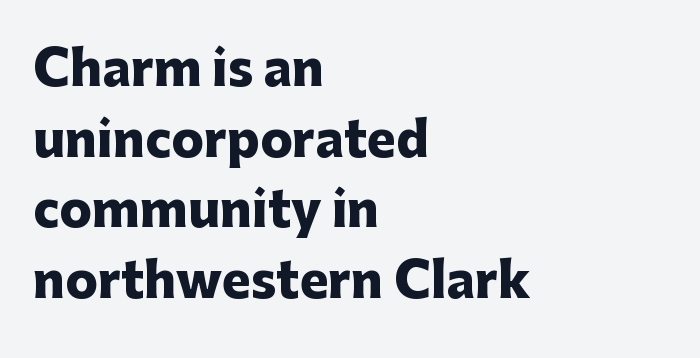
The image shows 48 px heavy sans-serif type, upright; set left-aligned, normal line spacing (1.47x), normal letter spacing, not underlined; low stroke contrast and a medium x-height.
